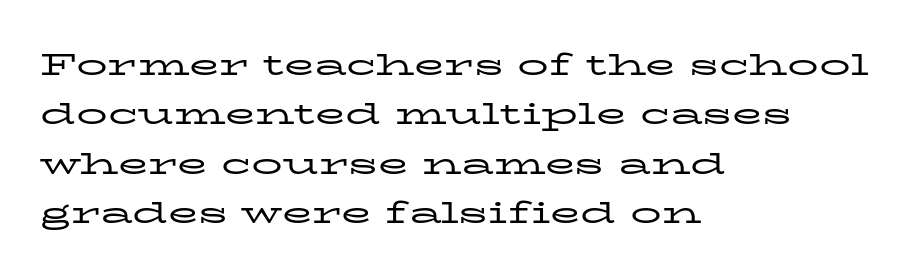
The image shows 31 px regular-weight, wide serif type, upright; set left-aligned, normal line spacing (1.59x), normal letter spacing, not underlined; low stroke contrast and a medium x-height.
